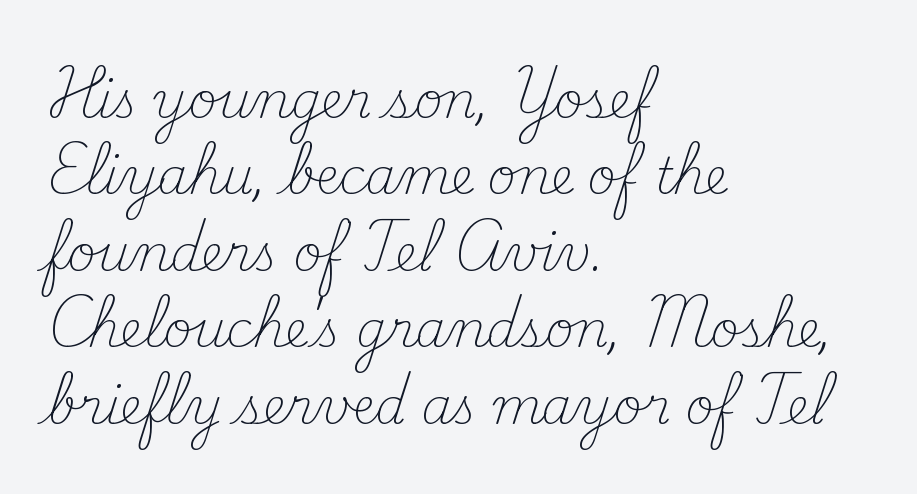
This rendering leaves character spacing at its baseline value. Observe the serifs anchoring each vertical stroke in this sample. Ink coverage per letter is moderate at most. A student would call this left alignment; a typographer would say flush left, rag right.
